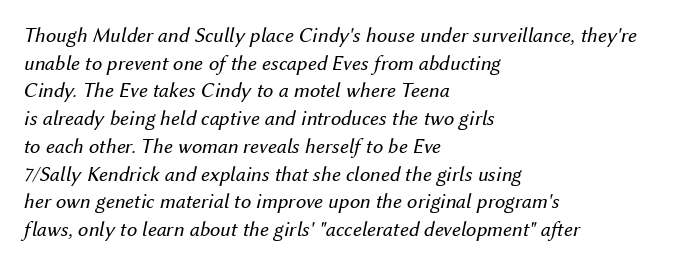
The paragraph shown leans on its left margin. Look at the tracking — it's just the regular setting, nothing added. Weight: not bold — regular or lighter. These lines were composed using italics.
